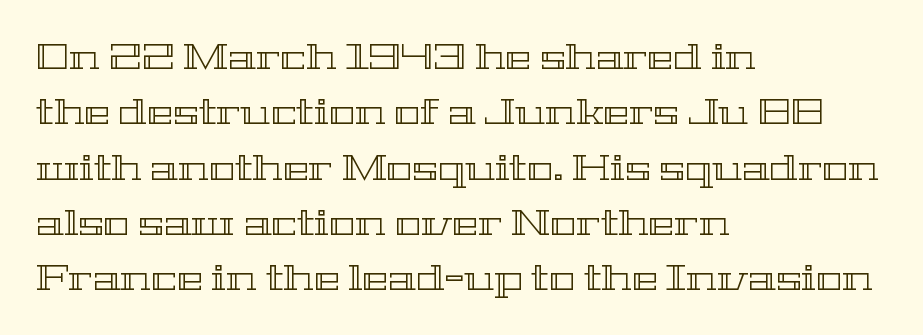
{"italic": "no", "width": "wide", "x_height": "medium", "monospaced": "no", "underline": "no", "align": "left", "line_spacing": "normal", "line_spacing_ratio": 1.58, "letter_spacing": "normal", "letter_spacing_em": 0.0, "glyph_px": 35}
